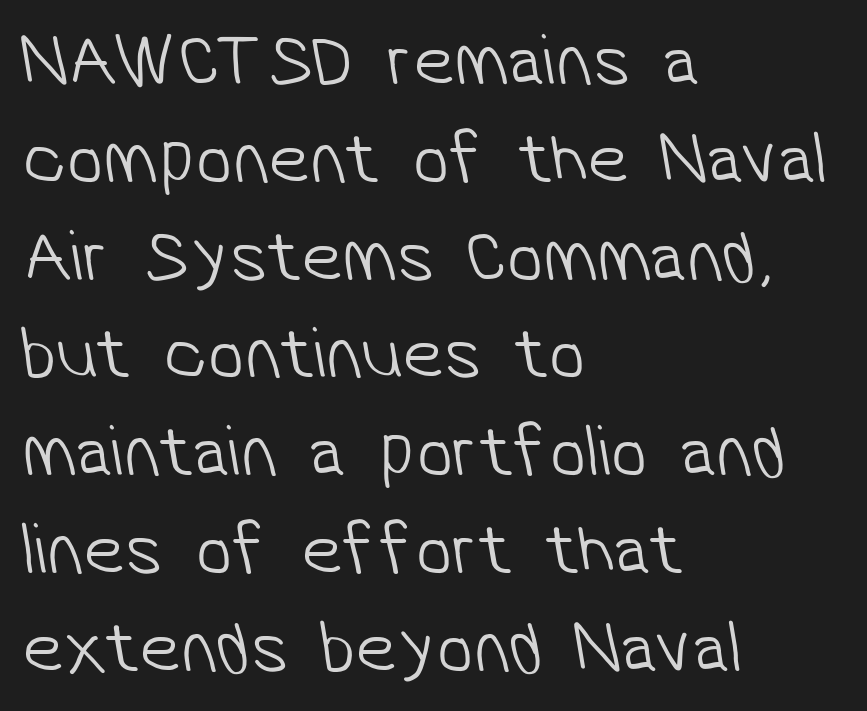
{"serif": "no", "bold": "no", "weight": "light", "width": "normal", "stroke_contrast": "low", "x_height": "medium", "monospaced": "no", "underline": "no", "align": "left", "line_spacing": "normal", "line_spacing_ratio": 1.34, "letter_spacing": "normal", "letter_spacing_em": 0.0, "glyph_px": 73}
